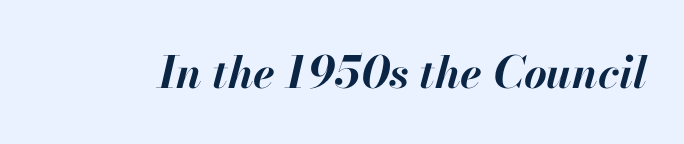
The image shows 44 px bold type, italic (leaning right); set normal letter spacing, not underlined; high stroke contrast and a small x-height.
